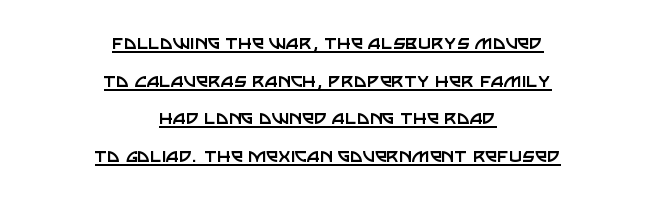
The image shows 22 px text type, upright; set centered, line spacing 1.71x, normal letter spacing, underlined.
